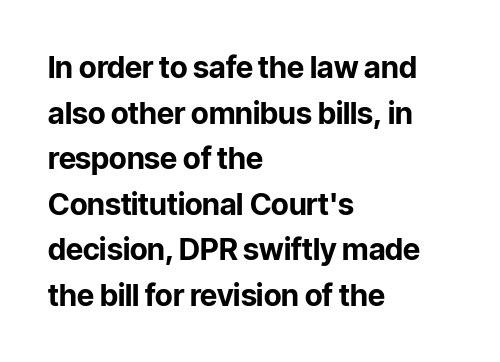
The image shows 30 px bold sans-serif type, upright; set left-aligned, normal line spacing (1.52x), normal letter spacing, not underlined; low stroke contrast and a medium x-height.
